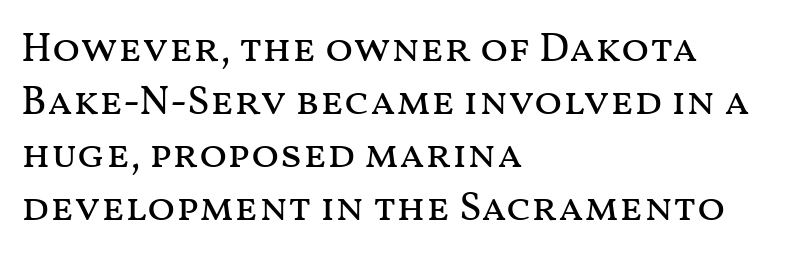
{"italic": "no", "bold": "no", "weight": "regular", "width": "wide", "stroke_contrast": "medium", "x_height": "medium", "monospaced": "no", "underline": "no", "align": "left", "line_spacing": "normal", "line_spacing_ratio": 1.29, "letter_spacing": "normal", "letter_spacing_em": 0.0, "glyph_px": 41}
